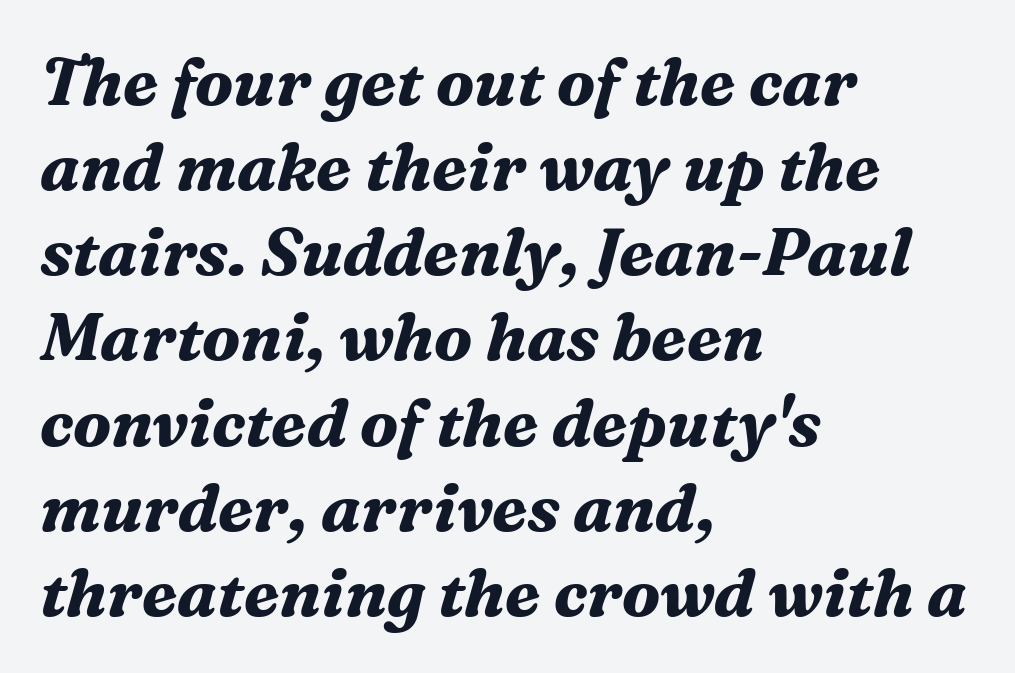
The image shows 66 px bold serif type, italic (leaning right); set left-aligned, normal line spacing (1.29x), normal letter spacing, not underlined; medium stroke contrast and a medium x-height.
